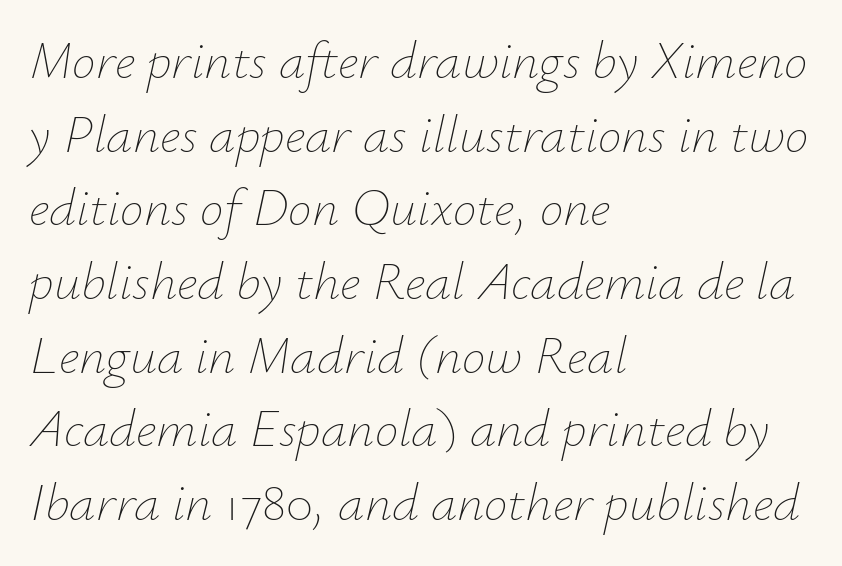
{"italic": "yes", "lean": "right", "slant_degrees": 12, "bold": "no", "weight": "thin", "width": "normal", "stroke_contrast": "low", "x_height": "small", "monospaced": "no", "underline": "no", "align": "left", "line_spacing": "normal", "line_spacing_ratio": 1.39, "letter_spacing": "normal", "letter_spacing_em": 0.0, "glyph_px": 53}
